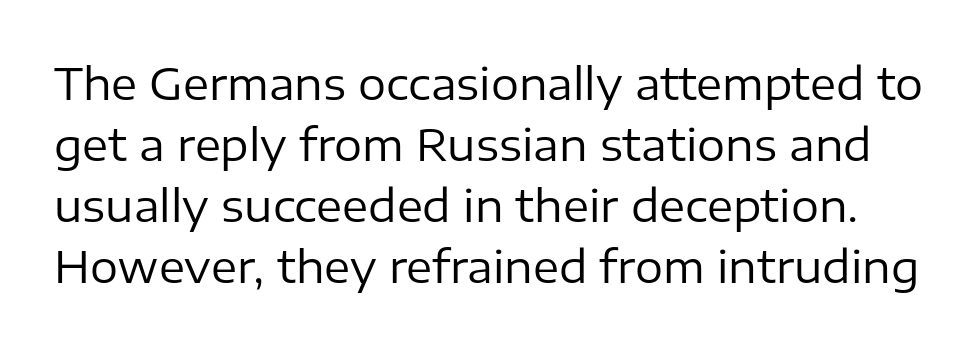
The letters advance in unequal steps, a hallmark of proportional type. Ascenders rise straight up at ninety degrees. Stroke terminals: plain, sans-serif. Characters follow at the spacing the type designer built in. Glance below the letters and you will spot only blank space. Does the leading feel generous? No, just average.
